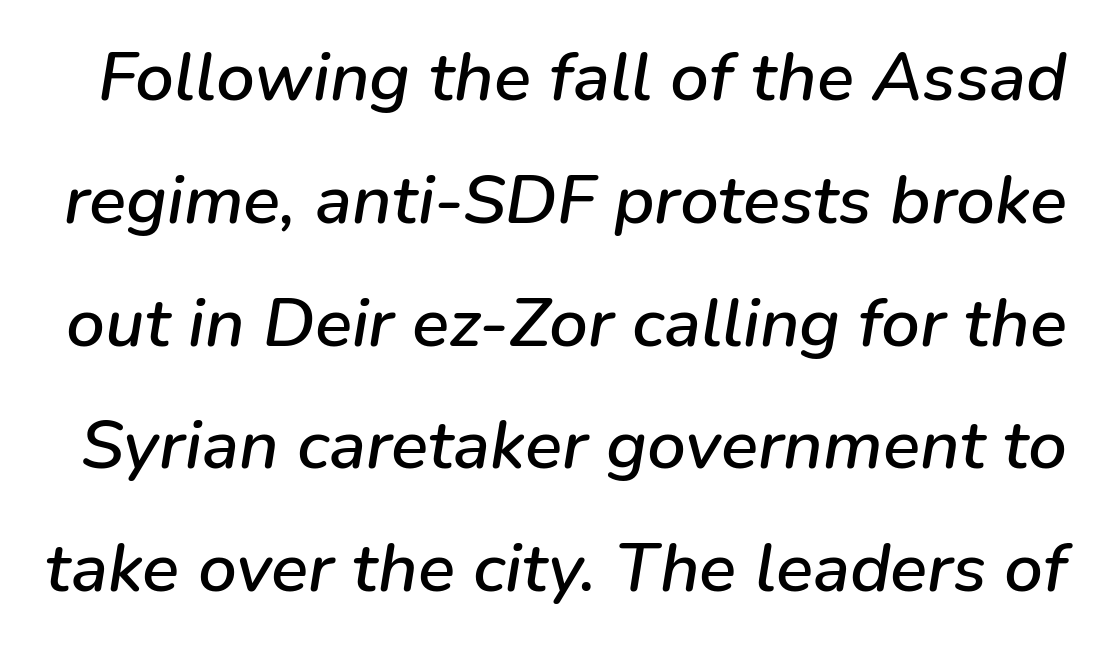
Q: Is the text italic (slanted)? A: Yes, it leans right by about 9 degrees.
Q: Is the text underlined? A: No.
Q: Is the spacing between letters normal or unusually wide? A: Normal.
Q: Width (condensed, normal, or wide)? A: Normal.
Q: Stroke contrast? A: Low.
Q: x-height? A: Medium.
Q: Monospaced? A: No.
